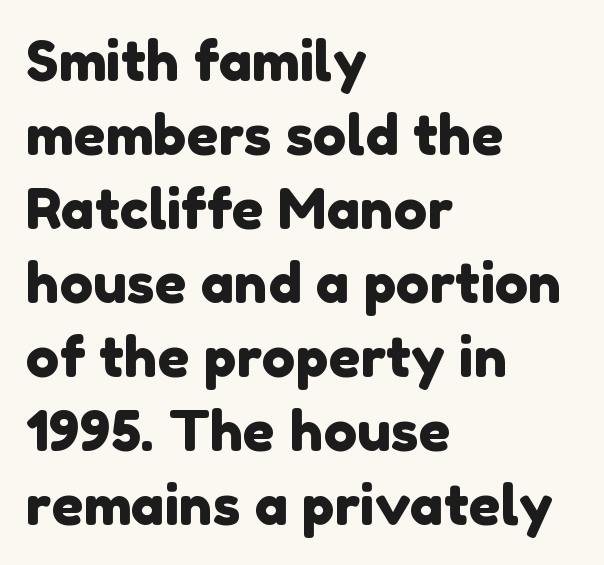
Q: Is the typeface a serif or a sans-serif typeface? A: Sans-serif.
Q: Is the text underlined? A: No.
Q: How is the paragraph aligned? A: Left-aligned.
Q: Is the spacing between letters normal or unusually wide? A: Normal.
Q: Is the spacing between lines tight, normal or loose? A: Normal.
Q: Width (condensed, normal, or wide)? A: Normal.
Q: Stroke contrast? A: Low.
Q: x-height? A: Medium.
Q: Monospaced? A: No.
